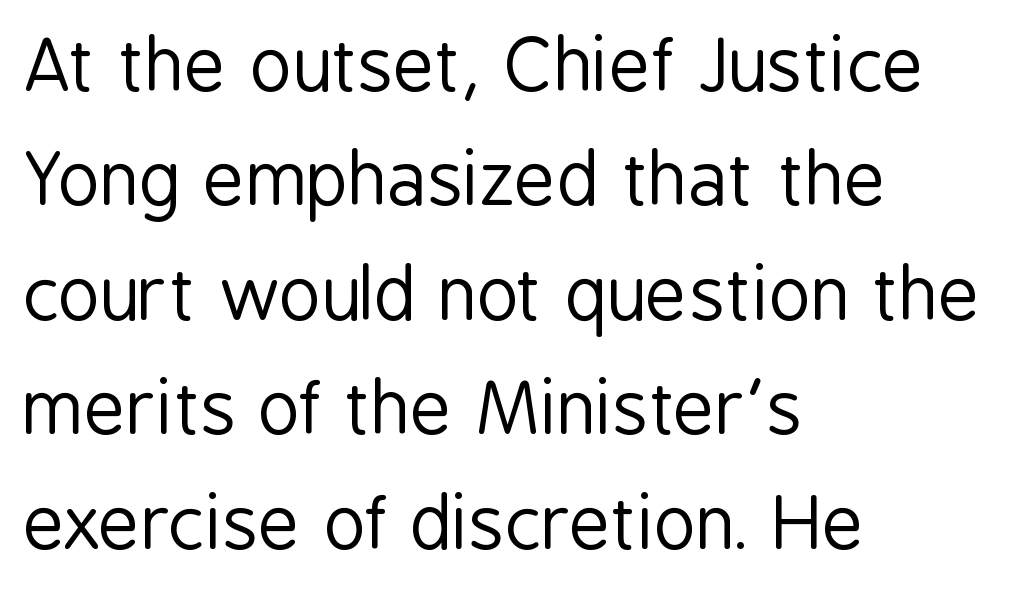
Q: Is the text bold? A: No.
Q: Is the text italic (slanted)? A: No, it is upright.
Q: Is the typeface a serif or a sans-serif typeface? A: Sans-serif.
Q: Is the text underlined? A: No.
Q: How is the paragraph aligned? A: Left-aligned.
Q: Is the spacing between letters normal or unusually wide? A: Normal.
Q: Is the spacing between lines tight, normal or loose? A: Normal.
Q: Width (condensed, normal, or wide)? A: Condensed.
Q: Stroke contrast? A: Low.
Q: x-height? A: Medium.
Q: Monospaced? A: No.
